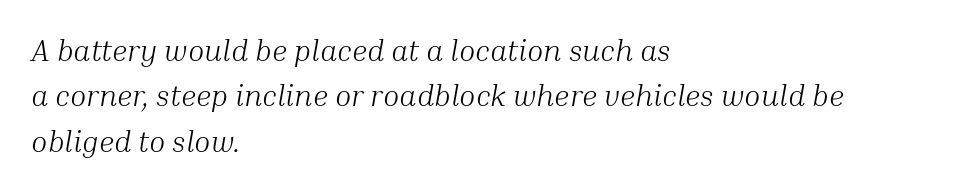
Q: Is the text bold? A: No.
Q: Is the text italic (slanted)? A: Yes, it leans right by about 10 degrees.
Q: Is the typeface a serif or a sans-serif typeface? A: Serif.
Q: Is the text underlined? A: No.
Q: How is the paragraph aligned? A: Left-aligned.
Q: Is the spacing between letters normal or unusually wide? A: Normal.
Q: Is the spacing between lines tight, normal or loose? A: Normal.
Q: Width (condensed, normal, or wide)? A: Normal.
Q: Stroke contrast? A: Medium.
Q: x-height? A: Medium.
Q: Monospaced? A: No.
